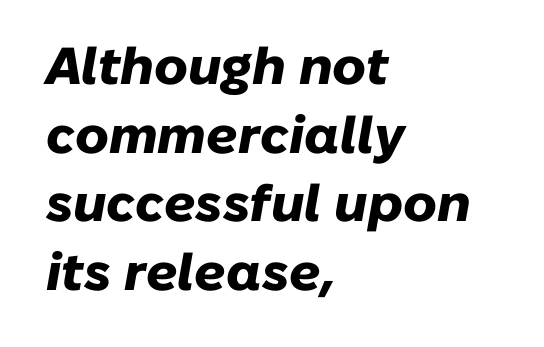
{"italic": "yes", "lean": "right", "slant_degrees": 10, "bold": "yes", "weight": "heavy", "width": "normal", "stroke_contrast": "low", "x_height": "medium", "monospaced": "no", "underline": "no", "align": "left", "line_spacing": "normal", "line_spacing_ratio": 1.32, "letter_spacing": "normal", "letter_spacing_em": 0.0, "glyph_px": 52}
